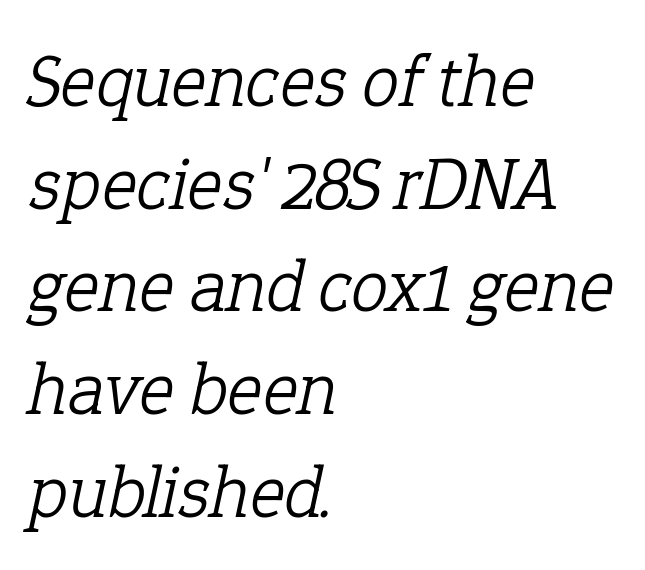
The image shows 75 px light serif type, italic (leaning right); set left-aligned, normal line spacing (1.37x), normal letter spacing, not underlined; low stroke contrast and a medium x-height.
